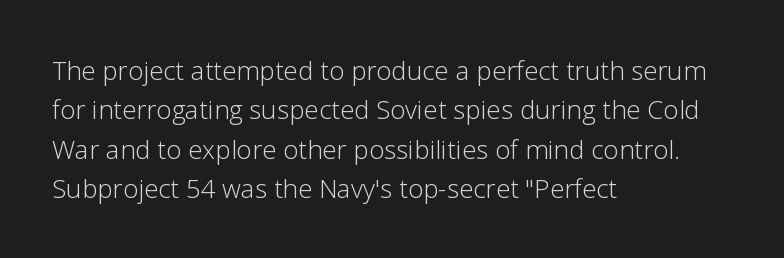
A typesetter would mark this as roman, not italic. Does the leading feel generous? No, just average. The typesetter chose a ragged-right arrangement here. The gaps between neighbouring characters are ordinary and unremarkable. Is this a heavy cut? Hardly; it is regular or lighter. The space directly below the letters is spotless.
